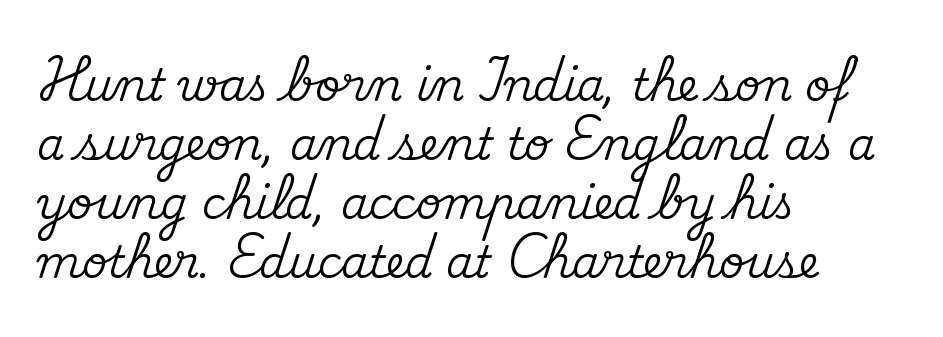
What kind of face is this? One with serifs. All the whitespace from short lines collects on the right. Type without underlining.
